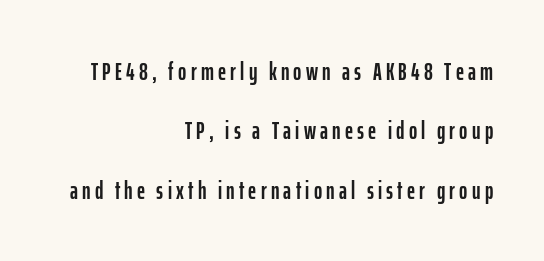
Q: Is the text italic (slanted)? A: No, it is upright.
Q: Is the text underlined? A: No.
Q: How is the paragraph aligned? A: Right-aligned.
Q: Is the spacing between lines tight, normal or loose? A: Loose.
